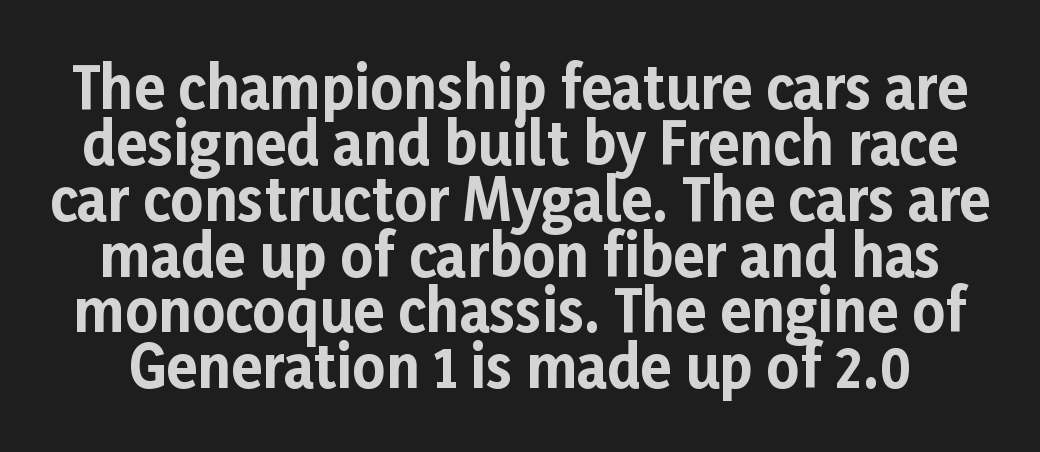
The image shows 57 px bold sans-serif type, upright; set tight line spacing (0.98x), normal letter spacing, not underlined; low stroke contrast and a medium x-height.
